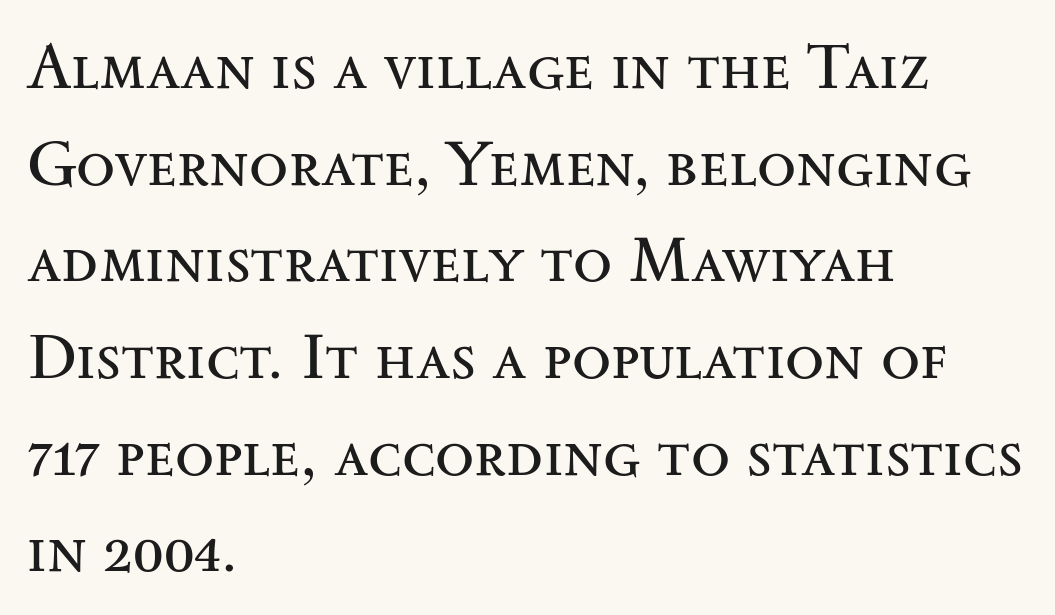
Check under the words: just untouched page. This block has exactly the height ordinary leading produces. The lettering stays uniformly vertical, giving the passage a roman look. Letterform terminals end in serifs throughout the passage.
